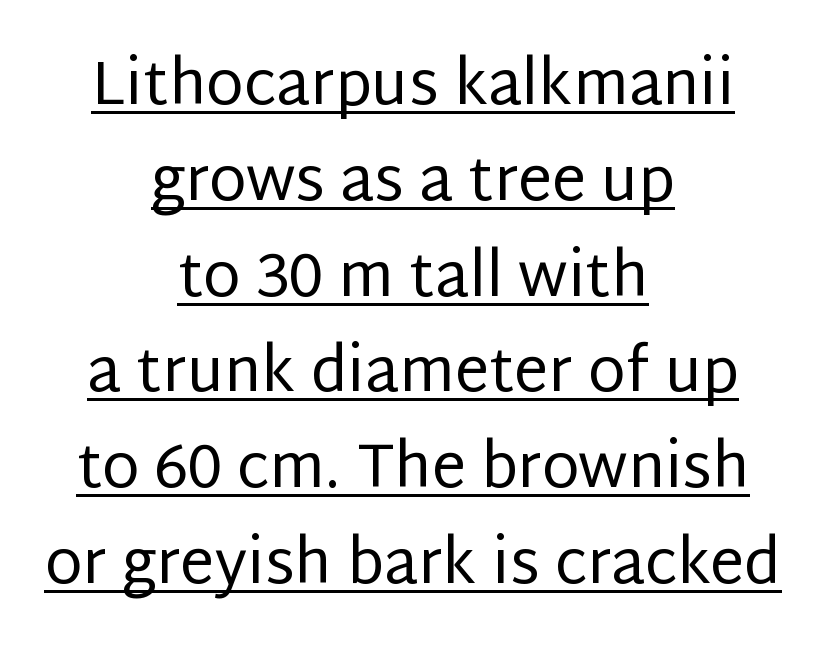
{"serif": "no", "italic": "no", "bold": "no", "weight": "regular", "width": "normal", "stroke_contrast": "low", "x_height": "large", "monospaced": "no", "underline": "yes", "align": "center", "line_spacing": "normal", "line_spacing_ratio": 1.57, "letter_spacing": "normal", "letter_spacing_em": 0.0, "glyph_px": 61}
